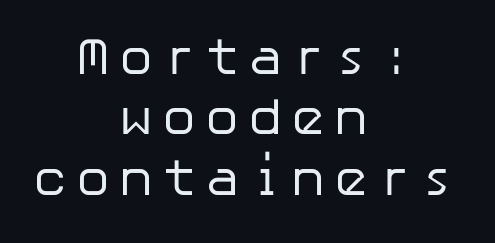
The strip under each line holds only bare page. The paragraph has two soft edges and a firm central axis. Vertical strokes here are truly vertical. Weight: regular or lighter.
